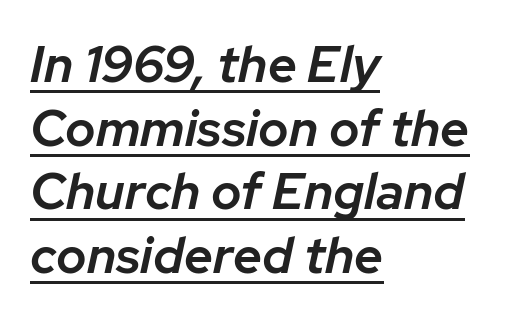
Q: Is the text bold? A: Semi-bold.
Q: Is the text italic (slanted)? A: Yes, it leans right by about 12 degrees.
Q: Is the text underlined? A: Yes.
Q: How is the paragraph aligned? A: Left-aligned.
Q: Is the spacing between letters normal or unusually wide? A: Normal.
Q: Is the spacing between lines tight, normal or loose? A: Normal.
Q: Width (condensed, normal, or wide)? A: Normal.
Q: Stroke contrast? A: Low.
Q: x-height? A: Medium.
Q: Monospaced? A: No.
